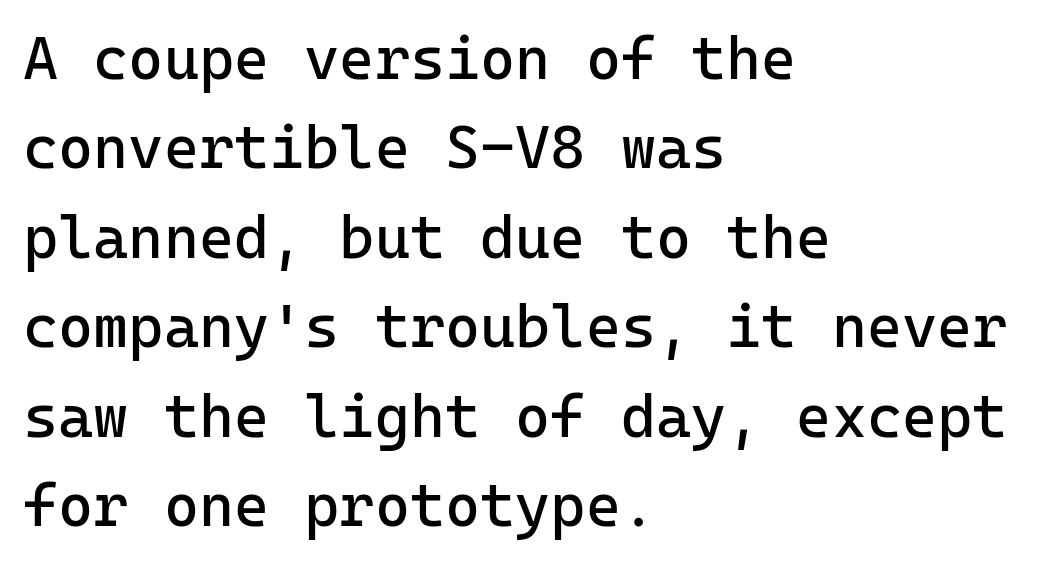
The vertical gap from one line to the next is medium. Every character sits straight up, as roman type does. The string is rendered with underlining switched off. A light-to-regular cut is what we see here. Here the designer chose a console-style face with uniform glyph widths.
